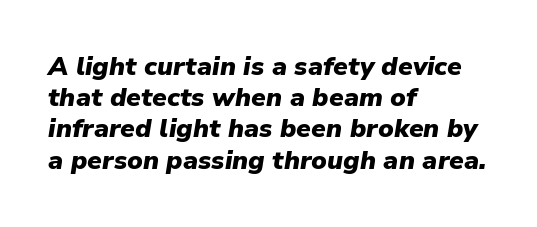
The rendering anchors every line to the left-hand side. Honestly, there is no underline to notice here at all. The lettering tilts uniformly, giving the passage an italic look. The sample has been set heavy, in full bold.
